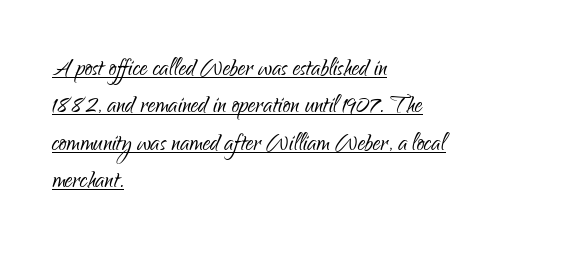
Spacing verdict: proportional, widths tailored to each character. Is this a sans? Yes — the strokes have no serifs. The letterforms sit shoulder to shoulder at normal distance. The cut favours lightness, reaching ordinary text weight at its darkest.
